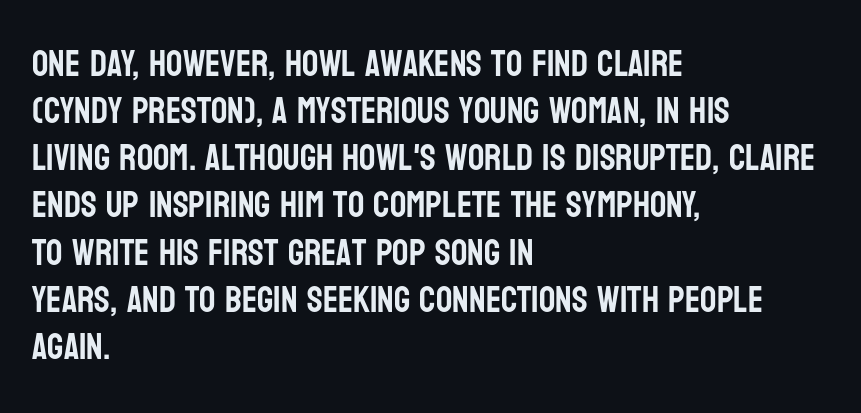
The image shows 36 px condensed sans-serif type, upright; set left-aligned, normal line spacing (1.31x), normal letter spacing, not underlined; low stroke contrast and a large x-height.
